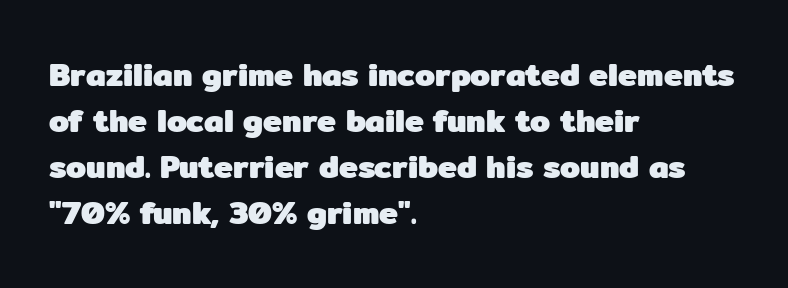
Q: Is the text bold? A: Yes.
Q: Is the text italic (slanted)? A: No, it is upright.
Q: Is the typeface a serif or a sans-serif typeface? A: Sans-serif.
Q: Is the text underlined? A: No.
Q: How is the paragraph aligned? A: Left-aligned.
Q: Is the spacing between letters normal or unusually wide? A: Normal.
Q: Is the spacing between lines tight, normal or loose? A: Normal.
Q: Width (condensed, normal, or wide)? A: Normal.
Q: Stroke contrast? A: Low.
Q: x-height? A: Medium.
Q: Monospaced? A: No.
